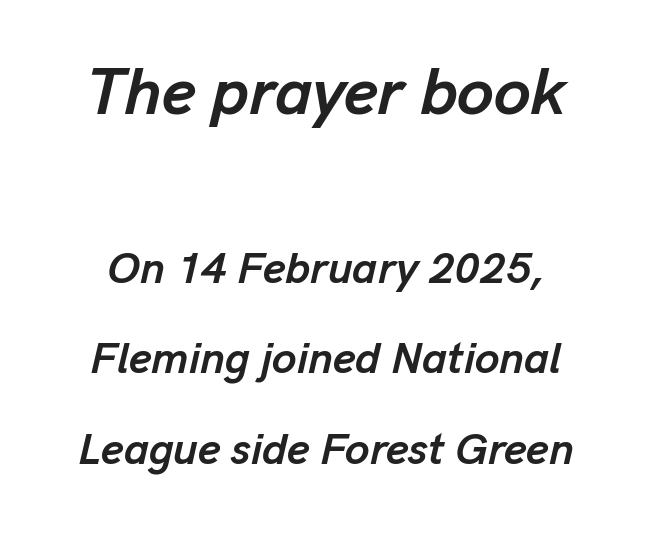
Q: Is the text bold? A: Yes.
Q: Is the text italic (slanted)? A: Yes, it leans right by about 13 degrees.
Q: Is the text underlined? A: No.
Q: Is the spacing between letters normal or unusually wide? A: Normal.
Q: Is the spacing between lines tight, normal or loose? A: Loose.
Q: Which block of text is set in a larger size, the first (top) or the second (bottom)? A: The first (top) one.
Q: Width (condensed, normal, or wide)? A: Normal.
Q: Stroke contrast? A: Low.
Q: x-height? A: Medium.
Q: Monospaced? A: No.
